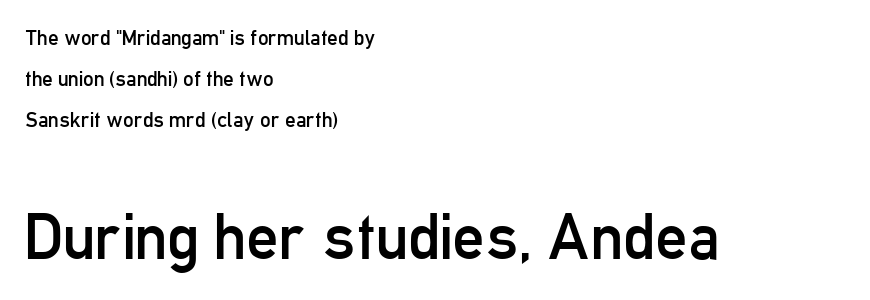
The image shows 64 px regular-weight, condensed sans-serif type, upright; set left-aligned, loose line spacing (1.95x), normal letter spacing, not underlined; the second (bottom) block is 3.05x larger; low stroke contrast and a medium x-height.
